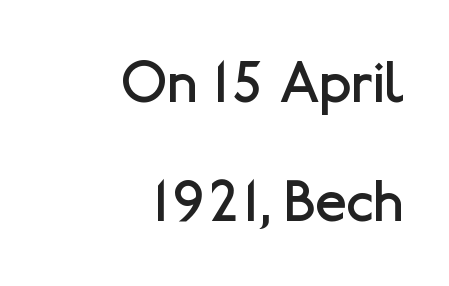
The image shows 58 px regular-weight sans-serif type, upright; set right-aligned, loose line spacing (2.05x), normal letter spacing, not underlined; low stroke contrast and a medium x-height.
